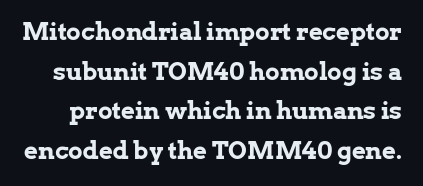
Short note: letters normally spaced. In terms of posture, this sample is upright. Each row of text sits above clean, open space. Is there much room between lines? A standard amount, neither cramped nor airy. These words are printed bold, with thick strokes throughout.
